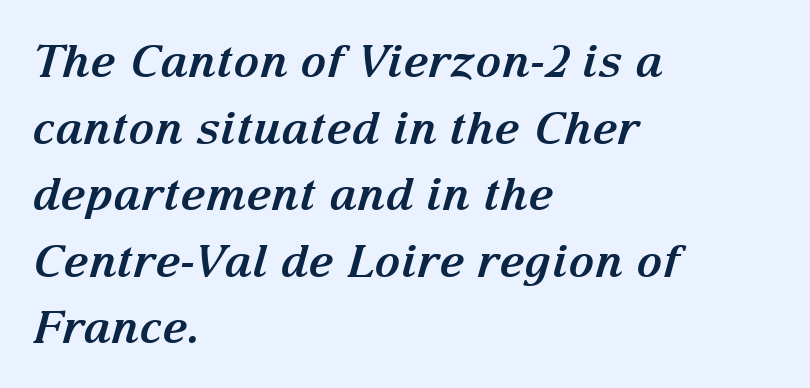
Q: Is the text bold? A: Yes.
Q: Is the text italic (slanted)? A: Yes, it leans right by about 15 degrees.
Q: Is the typeface a serif or a sans-serif typeface? A: Serif.
Q: Is the text underlined? A: No.
Q: How is the paragraph aligned? A: Left-aligned.
Q: Is the spacing between letters normal or unusually wide? A: Normal.
Q: Is the spacing between lines tight, normal or loose? A: Normal.
Q: Width (condensed, normal, or wide)? A: Normal.
Q: Stroke contrast? A: Medium.
Q: x-height? A: Medium.
Q: Monospaced? A: No.
